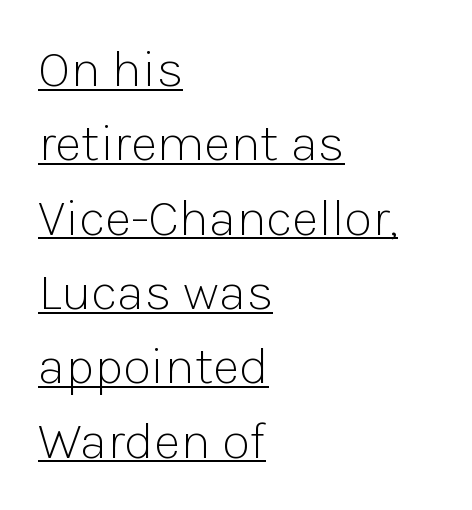
The image shows 52 px light sans-serif type, upright; set left-aligned, normal line spacing (1.43x), normal letter spacing, underlined; low stroke contrast and a medium x-height.
